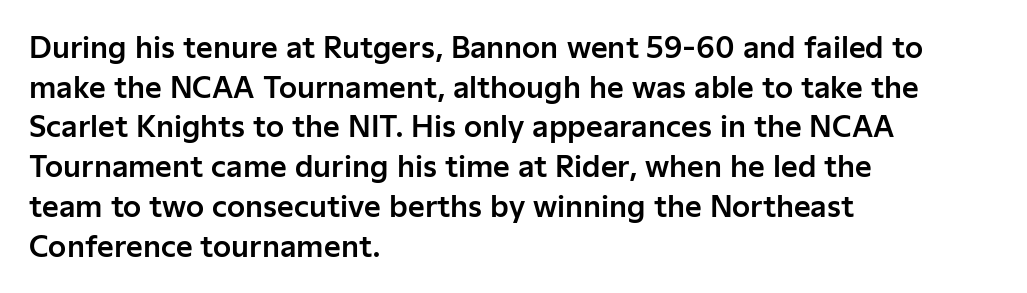
Q: Is the text italic (slanted)? A: No, it is upright.
Q: Is the typeface a serif or a sans-serif typeface? A: Sans-serif.
Q: Is the text underlined? A: No.
Q: How is the paragraph aligned? A: Left-aligned.
Q: Is the spacing between letters normal or unusually wide? A: Normal.
Q: Is the spacing between lines tight, normal or loose? A: Normal.
Q: Width (condensed, normal, or wide)? A: Normal.
Q: Stroke contrast? A: Low.
Q: x-height? A: Medium.
Q: Monospaced? A: No.
